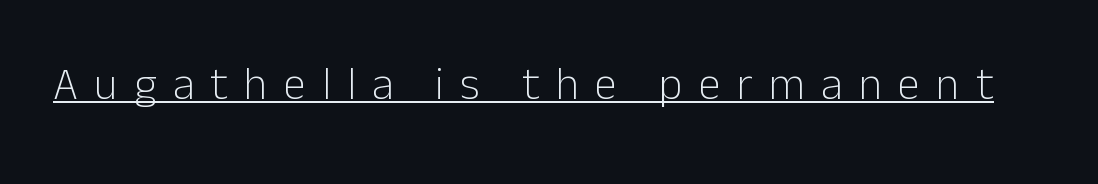
The image shows 45 px light sans-serif type, upright; set unusually wide letter spacing (+0.36 em), underlined; low stroke contrast and a medium x-height.
